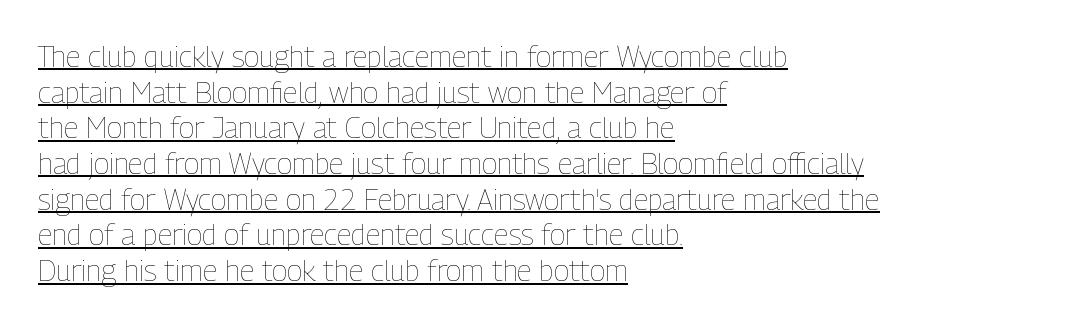
Tall strokes in this sample are plumb rather than angled. Weight: not bold — regular or lighter. You could not count columns in this text — the font is proportionally spaced. The string is rendered with underlining switched on.
